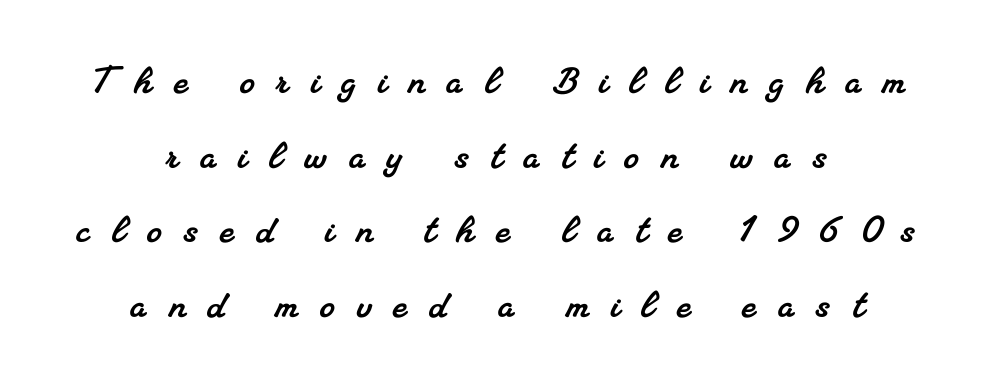
The leading is moderate, giving the passage an even texture. The gap between lines stays unmarked. Honestly, the letter spacing is so wide it's the main thing you notice. Teacher's note: observe the equal gaps on both sides — that is centered alignment. This sample uses a serif face.
